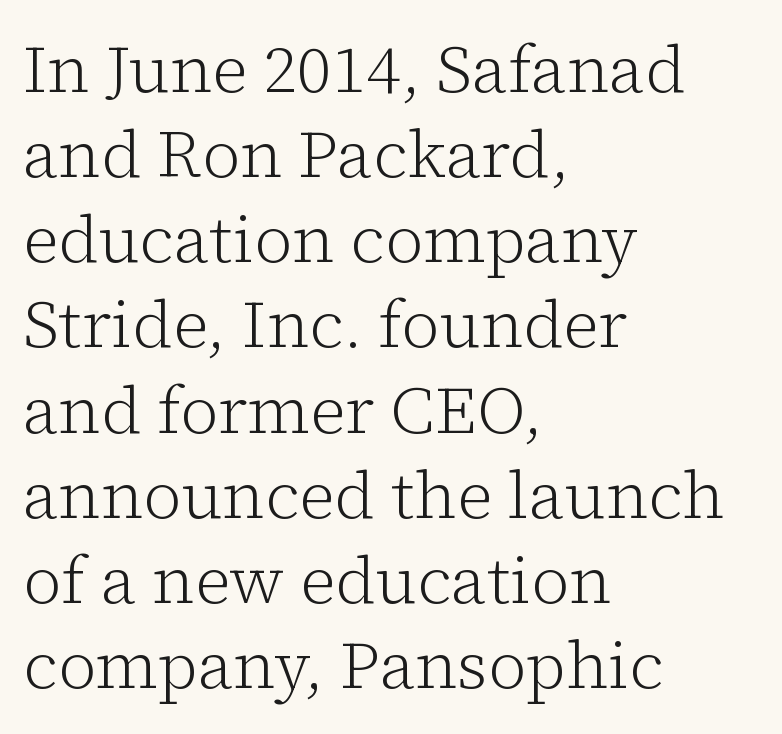
{"serif": "yes", "italic": "no", "bold": "no", "weight": "light", "width": "normal", "stroke_contrast": "low", "x_height": "medium", "monospaced": "no", "underline": "no", "align": "left", "line_spacing": "normal", "line_spacing_ratio": 1.29, "letter_spacing": "normal", "letter_spacing_em": 0.0, "glyph_px": 66}
